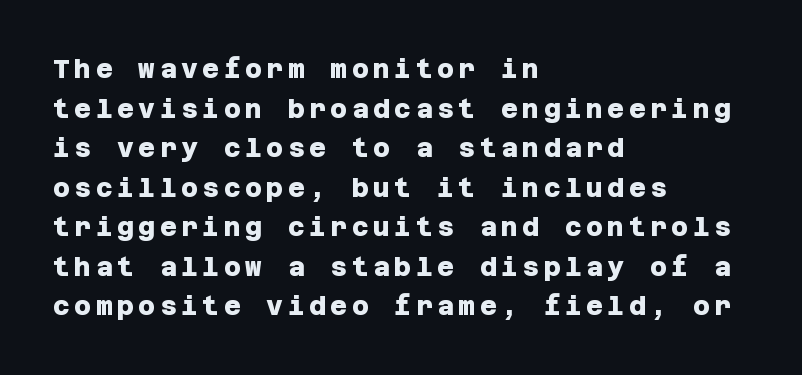
Q: Is the text bold? A: Yes.
Q: Is the text underlined? A: No.
Q: How is the paragraph aligned? A: Left-aligned.
Q: Is the spacing between lines tight, normal or loose? A: Normal.
